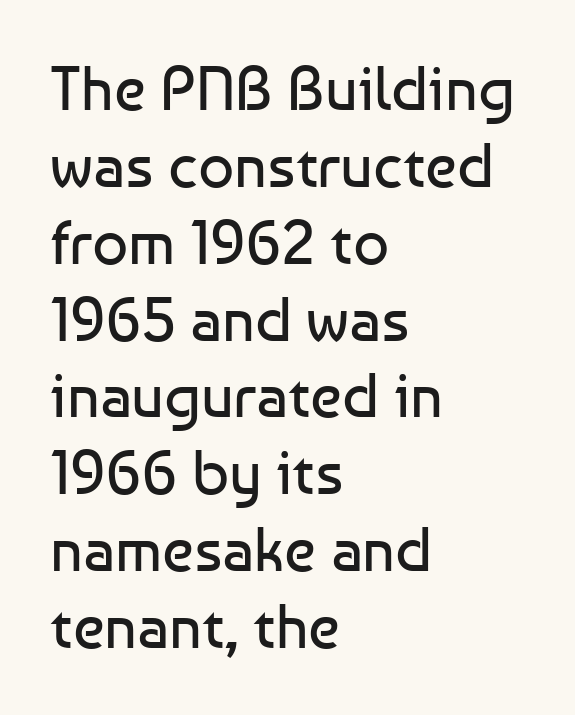
The image shows 63 px regular-weight sans-serif type, upright; set left-aligned, line spacing 1.22x, normal letter spacing, not underlined; low stroke contrast and a medium x-height.
